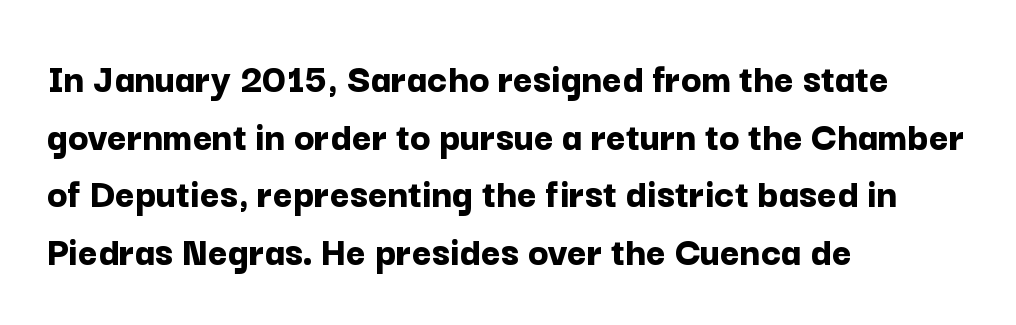
The image shows 42 px bold sans-serif type, upright; set left-aligned, normal line spacing (1.37x), normal letter spacing, not underlined; low stroke contrast and a medium x-height.
